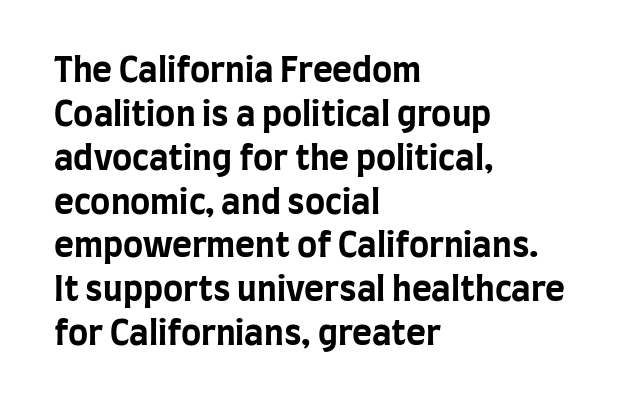
Descenders hang freely into open space. The typesetter chose a ragged-right arrangement here. Nothing unusual about the tracking: characters are spaced as the font intends. Is there any slant? The stems are plumb.
